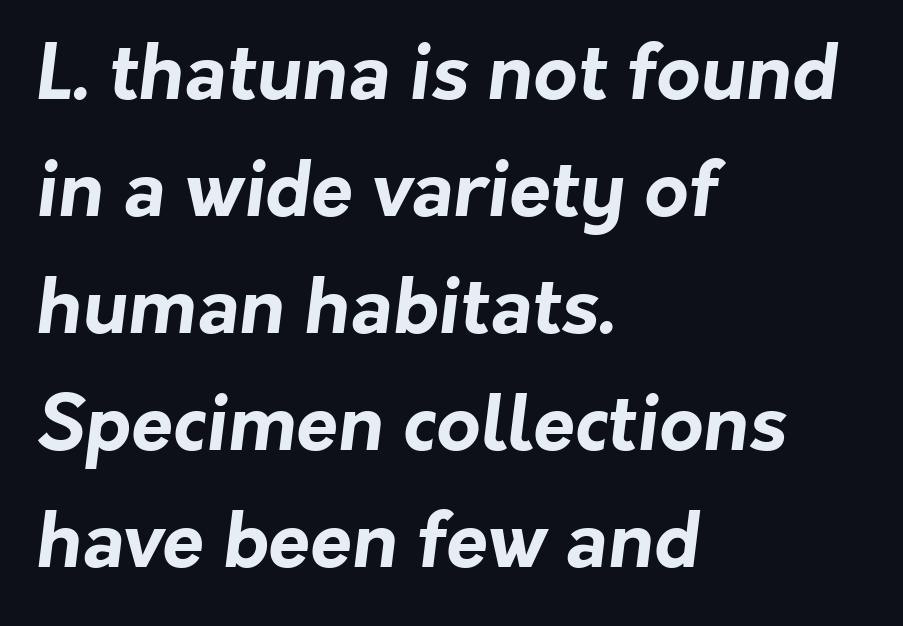
{"serif": "no", "bold": "yes", "weight": "bold", "width": "normal", "stroke_contrast": "low", "x_height": "medium", "monospaced": "no", "underline": "no", "align": "left", "line_spacing": "normal", "line_spacing_ratio": 1.54, "letter_spacing": "normal", "letter_spacing_em": 0.0, "glyph_px": 76}
